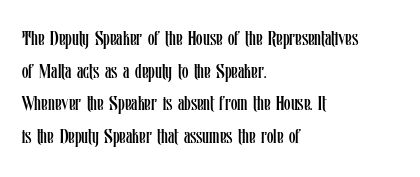
{"italic": "no", "bold": "no", "underline": "no", "align": "left", "line_spacing": "normal", "line_spacing_ratio": 1.55, "letter_spacing": "normal", "letter_spacing_em": 0.0, "glyph_px": 21}
